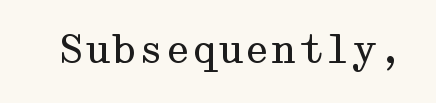
Posture: vertical. Words float on clear page, feet unadorned. This rendering employs a face with finishing strokes, i.e., a serif. Honestly, the letter spacing is just normal — you wouldn't notice it. Ink coverage per letter is moderate at most.
